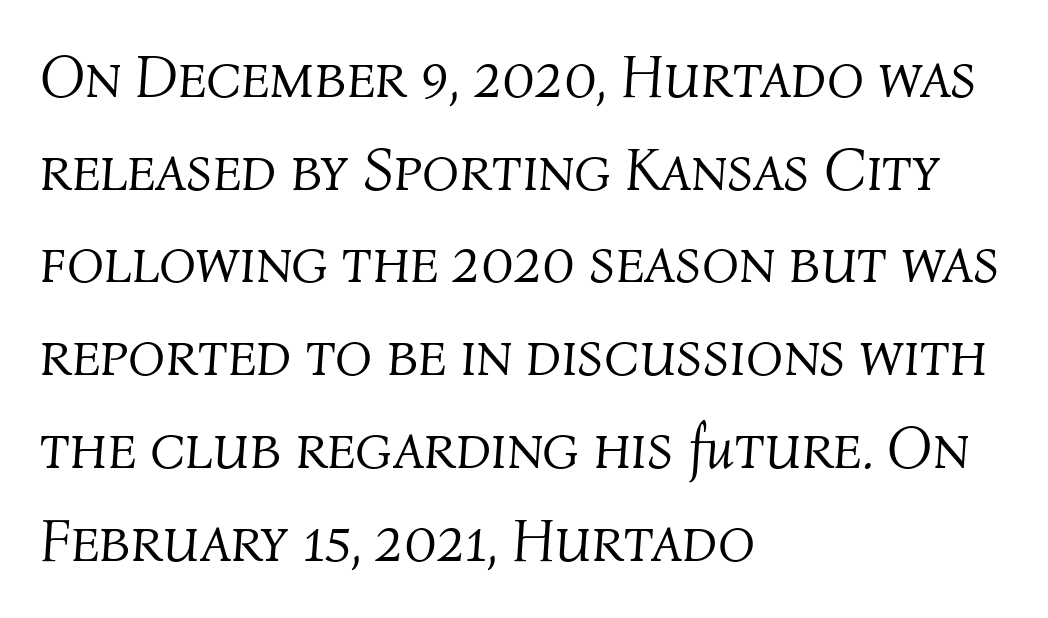
{"italic": "yes", "lean": "right", "slant_degrees": 4, "bold": "no", "weight": "light", "width": "normal", "stroke_contrast": "medium", "x_height": "medium", "monospaced": "no", "underline": "no", "align": "left", "line_spacing": "normal", "line_spacing_ratio": 1.52, "letter_spacing": "normal", "letter_spacing_em": 0.0, "glyph_px": 61}
